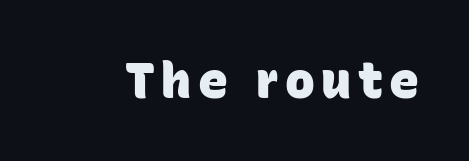
{"serif": "no", "bold": "yes", "weight": "heavy", "width": "normal", "stroke_contrast": "low", "x_height": "large", "monospaced": "no", "underline": "no", "glyph_px": 50}
